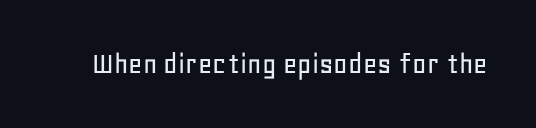
In terms of letterspacing, this is plain default setting. This is sans-serif lettering, the kind often seen on screens and signage. The strip under each line holds only bare page. Think of a printed novel: that variable character pitch is what you see here. Do the letters lean? They stand straight.
